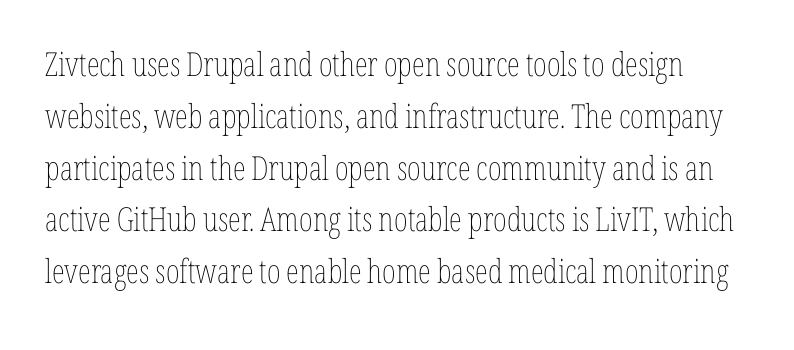
The image shows 33 px thin, condensed type, upright; set normal line spacing (1.57x), normal letter spacing, not underlined; low stroke contrast and a medium x-height.
